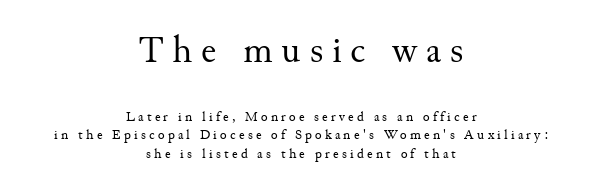
Q: Is the text bold? A: No.
Q: Is the text italic (slanted)? A: No, it is upright.
Q: Is the typeface a serif or a sans-serif typeface? A: Serif.
Q: Is the text underlined? A: No.
Q: How is the paragraph aligned? A: Centered.
Q: Is the spacing between letters normal or unusually wide? A: Unusually wide.
Q: Is the spacing between lines tight, normal or loose? A: Normal.
Q: Which block of text is set in a larger size, the first (top) or the second (bottom)? A: The first (top) one.
Q: Width (condensed, normal, or wide)? A: Normal.
Q: Stroke contrast? A: Medium.
Q: x-height? A: Small.
Q: Monospaced? A: No.
